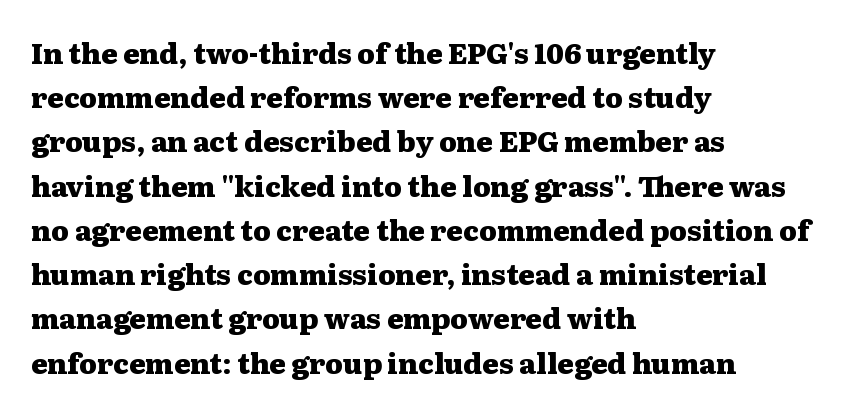
Q: Is the text bold? A: Yes.
Q: Is the text italic (slanted)? A: No, it is upright.
Q: Is the typeface a serif or a sans-serif typeface? A: Serif.
Q: Is the text underlined? A: No.
Q: How is the paragraph aligned? A: Left-aligned.
Q: Is the spacing between letters normal or unusually wide? A: Normal.
Q: Is the spacing between lines tight, normal or loose? A: Normal.
Q: Width (condensed, normal, or wide)? A: Wide.
Q: Stroke contrast? A: Medium.
Q: x-height? A: Medium.
Q: Monospaced? A: No.
